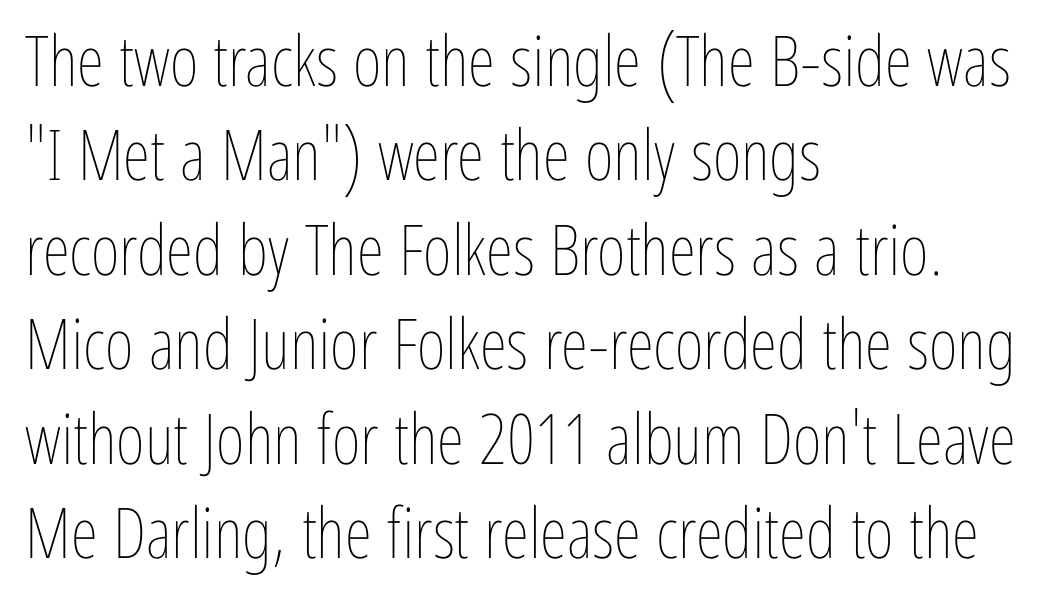
Inter-character spacing is left at the font's built-in metrics. Compared with a centered layout, this one pins lines to the left instead. Plain, unruled lines of type. Is the stroke heavy? The answer is a plain regular-or-lighter. It's the straight-up-and-down kind of type. Is this a fixed-width face? No — the glyphs have proportional, varying widths.
